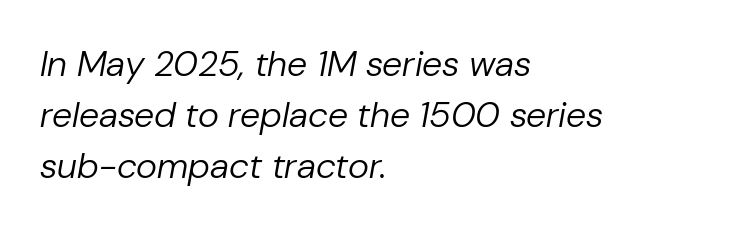
Q: Is the text bold? A: No.
Q: Is the text italic (slanted)? A: Yes, it leans right by about 10 degrees.
Q: Is the text underlined? A: No.
Q: How is the paragraph aligned? A: Left-aligned.
Q: Is the spacing between letters normal or unusually wide? A: Normal.
Q: Is the spacing between lines tight, normal or loose? A: Normal.
Q: Width (condensed, normal, or wide)? A: Normal.
Q: Stroke contrast? A: Low.
Q: x-height? A: Medium.
Q: Monospaced? A: No.
